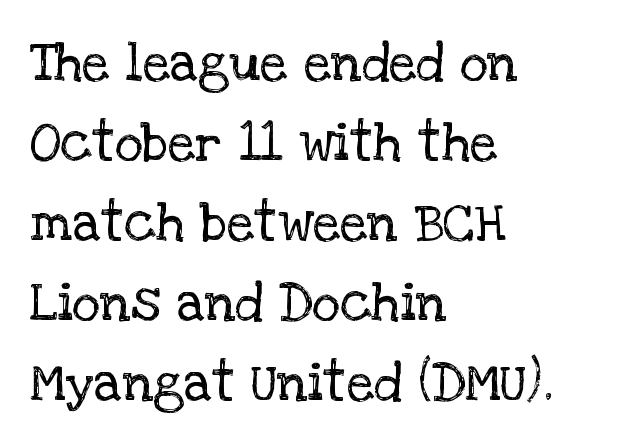
{"serif": "yes", "italic": "no", "bold": "no", "weight": "regular", "width": "normal", "stroke_contrast": "low", "x_height": "large", "monospaced": "no", "underline": "no", "align": "left", "line_spacing": "normal", "line_spacing_ratio": 1.48, "letter_spacing": "normal", "letter_spacing_em": 0.0, "glyph_px": 54}
